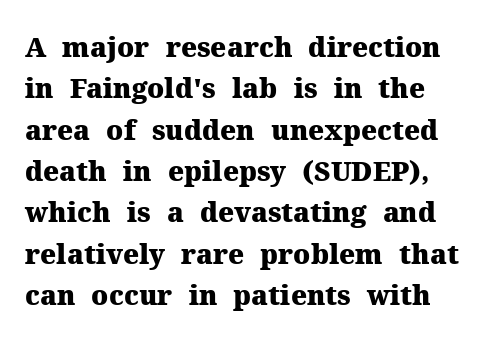
The image shows 27 px bold type, upright; set normal line spacing (1.53x), normal letter spacing, not underlined.
